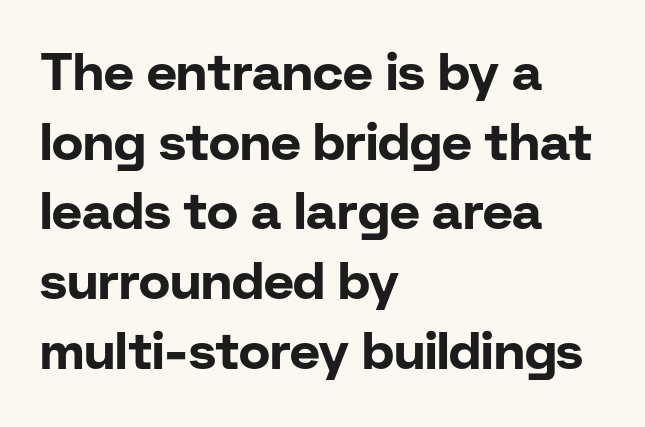
Q: Is the text bold? A: Yes.
Q: Is the text italic (slanted)? A: No, it is upright.
Q: Is the typeface a serif or a sans-serif typeface? A: Sans-serif.
Q: Is the text underlined? A: No.
Q: How is the paragraph aligned? A: Left-aligned.
Q: Is the spacing between letters normal or unusually wide? A: Normal.
Q: Is the spacing between lines tight, normal or loose? A: Normal.
Q: Width (condensed, normal, or wide)? A: Normal.
Q: Stroke contrast? A: Low.
Q: x-height? A: Medium.
Q: Monospaced? A: No.
